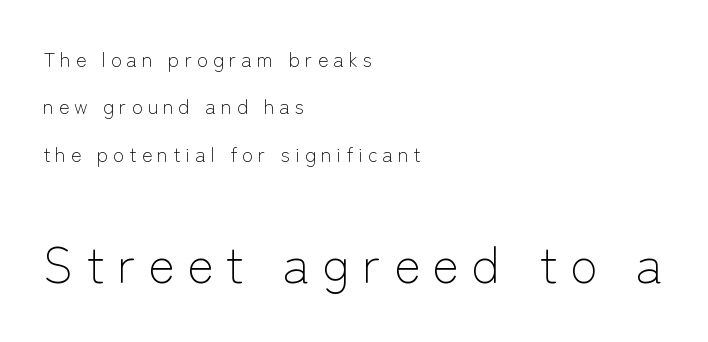
The image shows 50 px light sans-serif type, upright; set left-aligned, loose line spacing (2.37x), unusually wide letter spacing (+0.25 em), not underlined; the second (bottom) block is 2.5x larger; low stroke contrast and a medium x-height.
